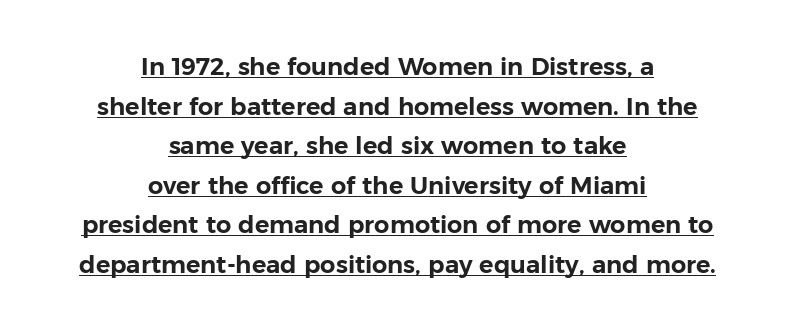
{"italic": "no", "underline": "yes", "align": "center", "line_spacing": "normal", "line_spacing_ratio": 1.65, "letter_spacing": "normal", "letter_spacing_em": 0.0, "glyph_px": 24}
